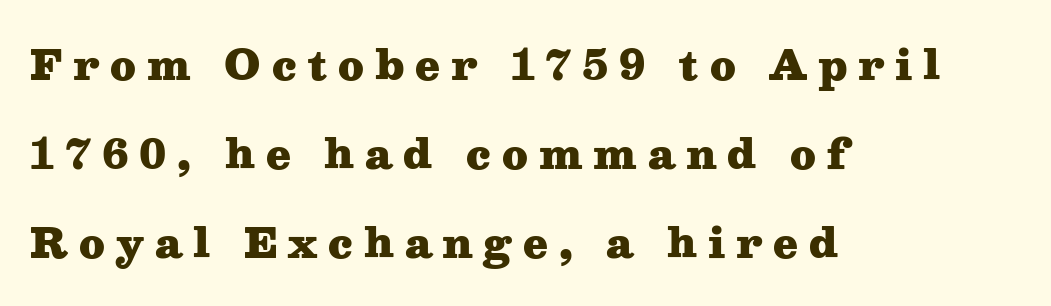
Line starts are locked; line ends wander. Quick note: not italic, upright. The letters are spread apart with noticeably loose tracking. Is there much room between lines? Yes — plenty of vertical air separates them. The letters carry serifs — small finishing strokes at the ends of their stems. This sample has the flowing, uneven cadence of proportional lettering.
